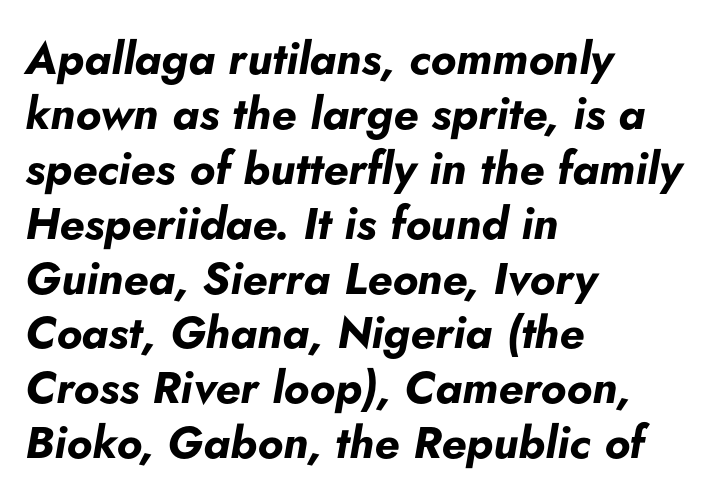
Q: Is the text bold? A: Yes.
Q: Is the text italic (slanted)? A: Yes, it leans right by about 5 degrees.
Q: Is the text underlined? A: No.
Q: How is the paragraph aligned? A: Left-aligned.
Q: Is the spacing between letters normal or unusually wide? A: Normal.
Q: Width (condensed, normal, or wide)? A: Normal.
Q: Stroke contrast? A: Low.
Q: x-height? A: Small.
Q: Monospaced? A: No.
